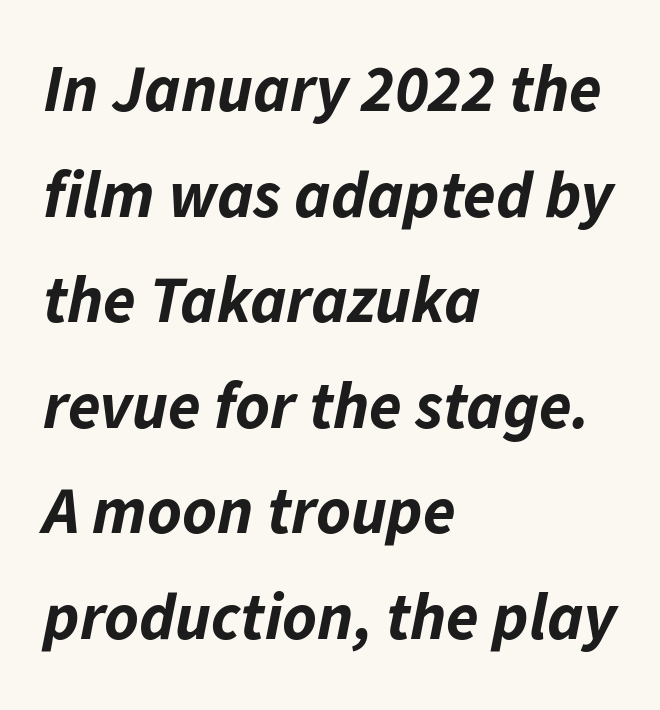
Q: Is the text bold? A: Yes.
Q: Is the text italic (slanted)? A: Yes, it leans right by about 11 degrees.
Q: Is the text underlined? A: No.
Q: How is the paragraph aligned? A: Left-aligned.
Q: Is the spacing between letters normal or unusually wide? A: Normal.
Q: Is the spacing between lines tight, normal or loose? A: Normal.
Q: Width (condensed, normal, or wide)? A: Normal.
Q: Stroke contrast? A: Low.
Q: x-height? A: Medium.
Q: Monospaced? A: No.
